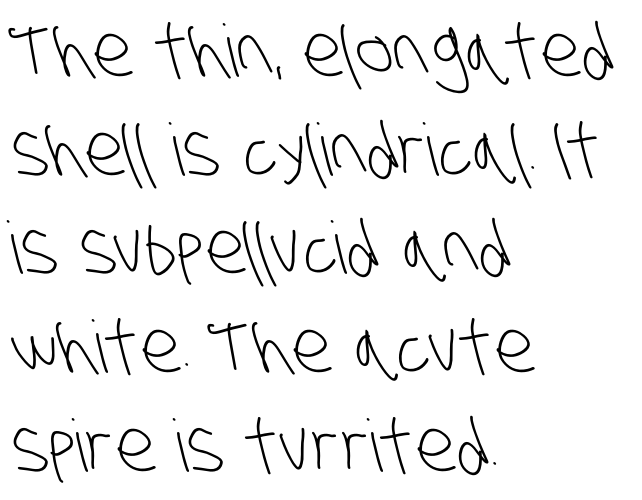
Reading down the column, the eye jumps a familiar distance to each next line. The ragged edge is on the right, which tells us the setting is flush left. Words float on clear page, feet unadorned. On a weight scale, this lands at 450 or below. Are there feet on the stems? There aren't — it's a sans.
